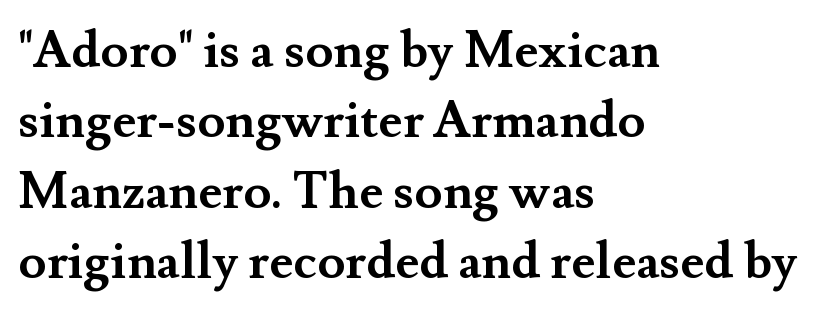
{"serif": "yes", "italic": "no", "bold": "yes", "weight": "semibold", "width": "normal", "stroke_contrast": "medium", "x_height": "small", "monospaced": "no", "underline": "no", "align": "left", "line_spacing": "normal", "line_spacing_ratio": 1.38, "letter_spacing": "normal", "letter_spacing_em": 0.0, "glyph_px": 51}
